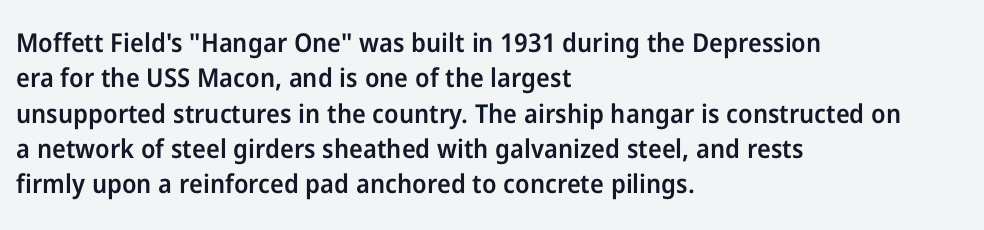
The image shows 26 px text type, upright; set left-aligned, normal line spacing (1.36x), normal letter spacing, not underlined.
